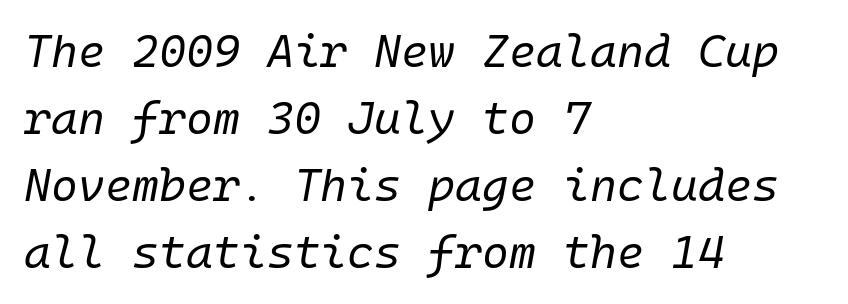
{"italic": "yes", "lean": "right", "slant_degrees": 10, "bold": "no", "weight": "regular", "width": "normal", "stroke_contrast": "low", "x_height": "medium", "underline": "no", "align": "left", "line_spacing": "normal", "line_spacing_ratio": 1.46, "letter_spacing": "normal", "letter_spacing_em": 0.0, "glyph_px": 46}
